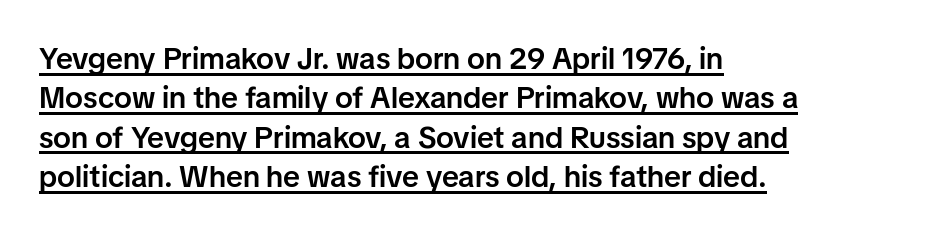
{"serif": "no", "italic": "no", "bold": "semi", "weight": "semibold", "width": "normal", "stroke_contrast": "low", "x_height": "medium", "monospaced": "no", "underline": "yes", "align": "left", "line_spacing": "normal", "line_spacing_ratio": 1.31, "letter_spacing": "normal", "letter_spacing_em": 0.0, "glyph_px": 30}
